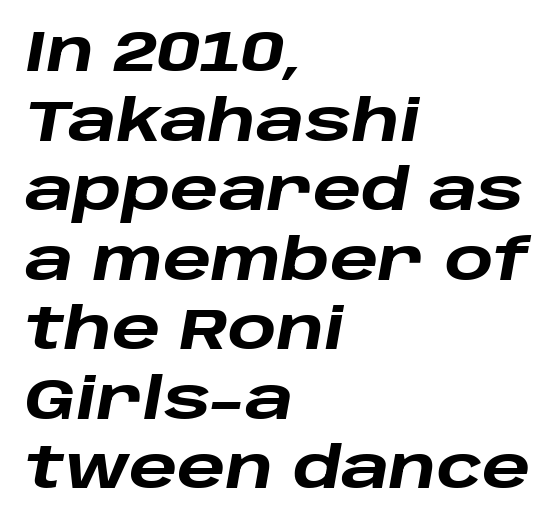
Q: Is the text bold? A: Yes.
Q: Is the text italic (slanted)? A: Yes, it leans right by about 10 degrees.
Q: Is the text underlined? A: No.
Q: How is the paragraph aligned? A: Left-aligned.
Q: Is the spacing between letters normal or unusually wide? A: Normal.
Q: Width (condensed, normal, or wide)? A: Wide.
Q: Stroke contrast? A: Low.
Q: x-height? A: Large.
Q: Monospaced? A: No.
